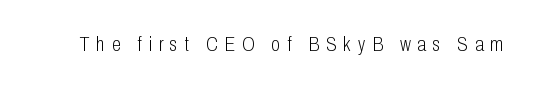
{"italic": "no", "bold": "no", "underline": "no", "letter_spacing": "wide", "letter_spacing_em": 0.32, "glyph_px": 21}
